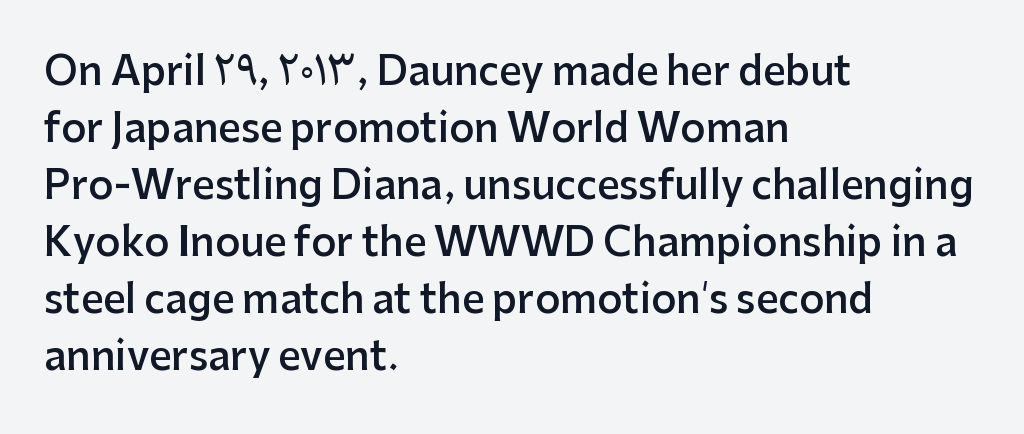
Q: Is the text bold? A: Semi-bold.
Q: Is the text italic (slanted)? A: No, it is upright.
Q: Is the typeface a serif or a sans-serif typeface? A: Sans-serif.
Q: Is the text underlined? A: No.
Q: How is the paragraph aligned? A: Left-aligned.
Q: Is the spacing between letters normal or unusually wide? A: Normal.
Q: Is the spacing between lines tight, normal or loose? A: Normal.
Q: Width (condensed, normal, or wide)? A: Normal.
Q: Stroke contrast? A: Low.
Q: x-height? A: Medium.
Q: Monospaced? A: No.
